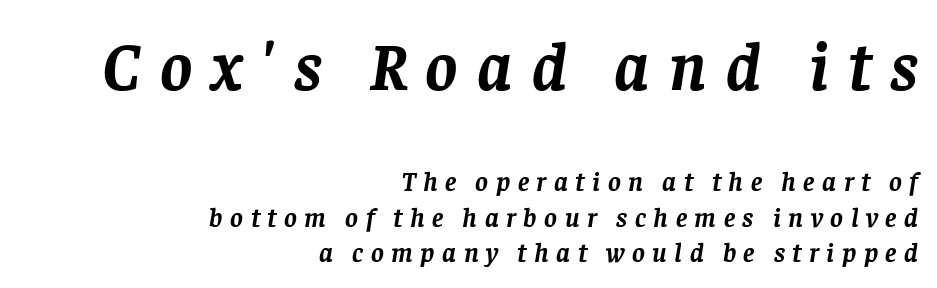
Q: Is the text bold? A: Yes.
Q: Is the text italic (slanted)? A: Yes, it leans right by about 8 degrees.
Q: Is the typeface a serif or a sans-serif typeface? A: Serif.
Q: Is the text underlined? A: No.
Q: How is the paragraph aligned? A: Right-aligned.
Q: Is the spacing between letters normal or unusually wide? A: Unusually wide.
Q: Is the spacing between lines tight, normal or loose? A: Normal.
Q: Which block of text is set in a larger size, the first (top) or the second (bottom)? A: The first (top) one.
Q: Width (condensed, normal, or wide)? A: Normal.
Q: Stroke contrast? A: Low.
Q: x-height? A: Large.
Q: Monospaced? A: No.
